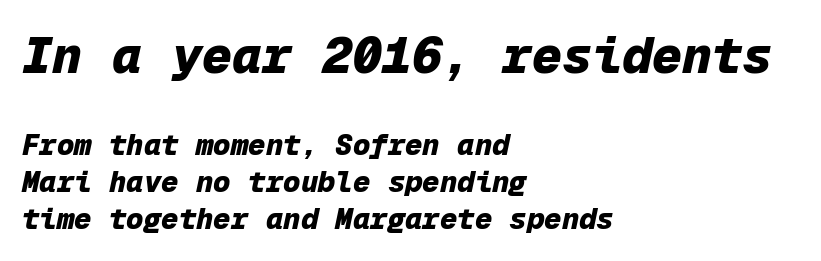
Q: Is the text bold? A: Yes.
Q: Is the text italic (slanted)? A: Yes, it leans right by about 12 degrees.
Q: Is the text underlined? A: No.
Q: How is the paragraph aligned? A: Left-aligned.
Q: Is the spacing between letters normal or unusually wide? A: Normal.
Q: Is the spacing between lines tight, normal or loose? A: Normal.
Q: Which block of text is set in a larger size, the first (top) or the second (bottom)? A: The first (top) one.
Q: Width (condensed, normal, or wide)? A: Normal.
Q: Stroke contrast? A: Low.
Q: x-height? A: Medium.
Q: Monospaced? A: Yes.
